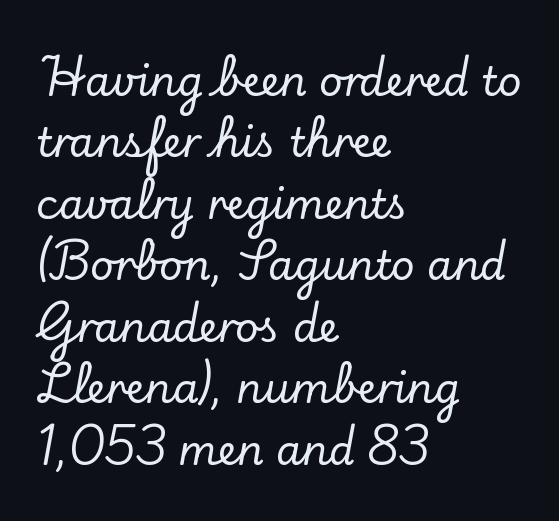
Each word holds together tightly as a unit, with standard inter-letter gaps. Typographically, this falls in the serif category. Regarding leading, the lines here are spaced in the standard way. This sample has the flowing, uneven cadence of proportional lettering.
